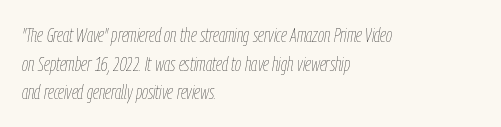
Q: Is the text bold? A: No.
Q: Is the text italic (slanted)? A: Yes, it leans right by about 9 degrees.
Q: Is the text underlined? A: No.
Q: How is the paragraph aligned? A: Left-aligned.
Q: Is the spacing between letters normal or unusually wide? A: Normal.
Q: Is the spacing between lines tight, normal or loose? A: Normal.
